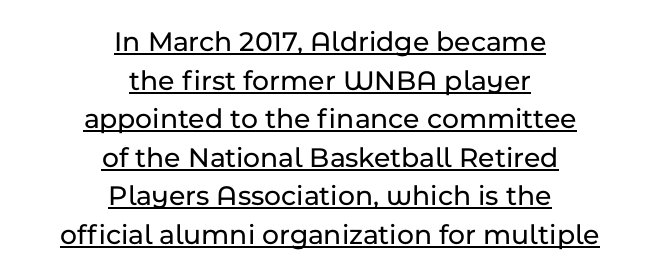
The image shows 29 px sans-serif type, upright; set centered, normal line spacing (1.33x), normal letter spacing, underlined; low stroke contrast and a medium x-height.
